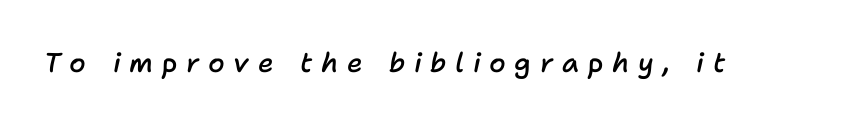
Q: Is the text bold? A: Semi-bold.
Q: Is the text italic (slanted)? A: Yes, it leans right by about 11 degrees.
Q: Is the text underlined? A: No.
Q: Is the spacing between letters normal or unusually wide? A: Unusually wide.
